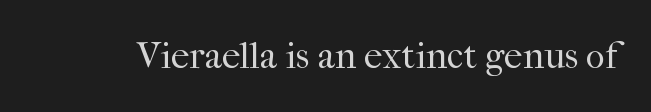
{"serif": "yes", "italic": "no", "bold": "no", "weight": "regular", "width": "normal", "stroke_contrast": "high", "x_height": "medium", "monospaced": "no", "underline": "no", "letter_spacing": "normal", "letter_spacing_em": 0.0, "glyph_px": 37}
